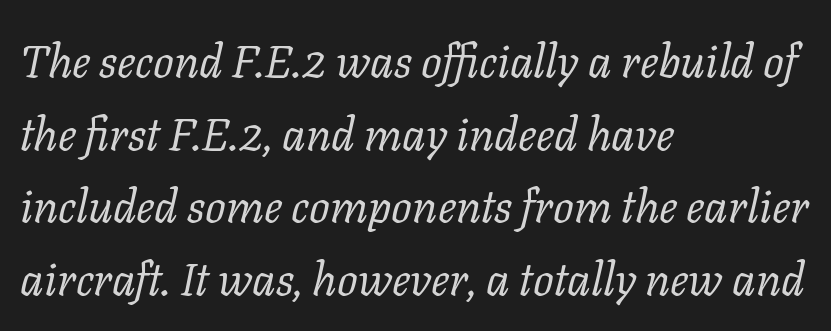
Q: Is the text bold? A: No.
Q: Is the text italic (slanted)? A: Yes, it leans right by about 11 degrees.
Q: Is the typeface a serif or a sans-serif typeface? A: Serif.
Q: Is the text underlined? A: No.
Q: How is the paragraph aligned? A: Left-aligned.
Q: Is the spacing between letters normal or unusually wide? A: Normal.
Q: Is the spacing between lines tight, normal or loose? A: Normal.
Q: Width (condensed, normal, or wide)? A: Normal.
Q: Stroke contrast? A: Low.
Q: x-height? A: Medium.
Q: Monospaced? A: No.
